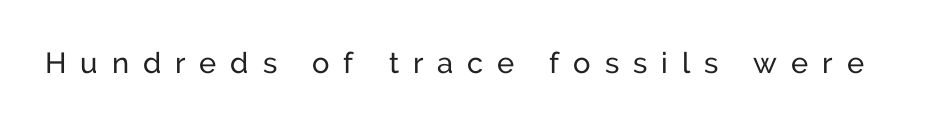
Only glyphs here, with clear space below each row. This reads as an unemphasized weight, regular at the heaviest. You could not count columns in this text — the font is proportionally spaced. Italic: no, the glyphs are upright roman. Tracking here is generous; glyphs stand well apart from one another.
